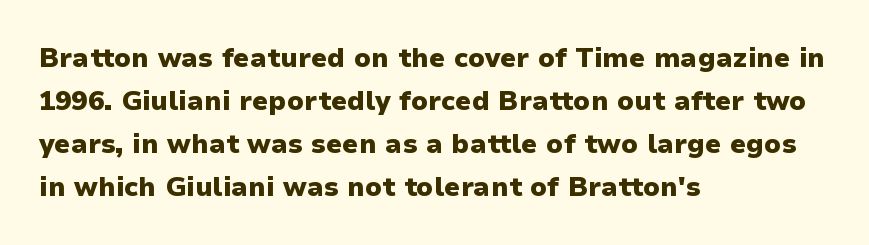
{"italic": "no", "bold": "yes", "underline": "no", "align": "left", "line_spacing": "normal", "line_spacing_ratio": 1.59, "letter_spacing": "normal", "letter_spacing_em": 0.0, "glyph_px": 27}
